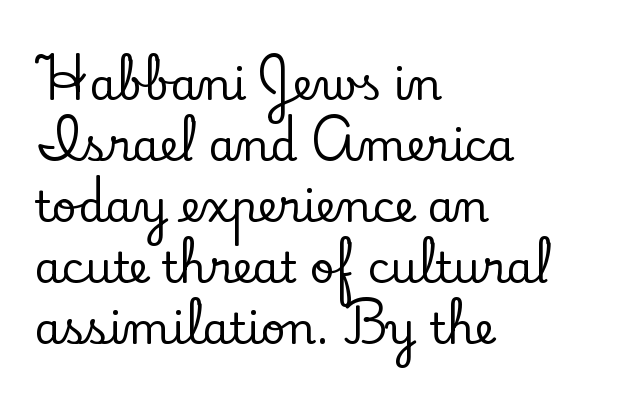
The image shows 43 px serif type, upright; set left-aligned, normal line spacing (1.42x), normal letter spacing, not underlined; low stroke contrast and a small x-height.
